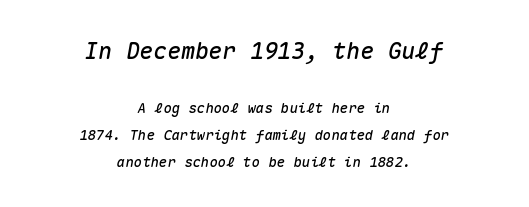
Q: Is the text italic (slanted)? A: Yes, it leans right by about 10 degrees.
Q: Is the text underlined? A: No.
Q: How is the paragraph aligned? A: Centered.
Q: Is the spacing between letters normal or unusually wide? A: Normal.
Q: Is the spacing between lines tight, normal or loose? A: Loose.
Q: Which block of text is set in a larger size, the first (top) or the second (bottom)? A: The first (top) one.
